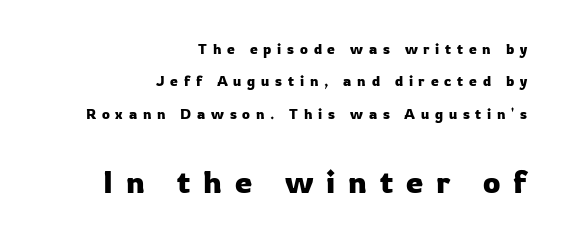
The image shows 31 px sans-serif type, upright; set right-aligned, loose line spacing (2.32x), unusually wide letter spacing (+0.41 em), not underlined; the second (bottom) block is 2.21x larger; low stroke contrast and a medium x-height.
